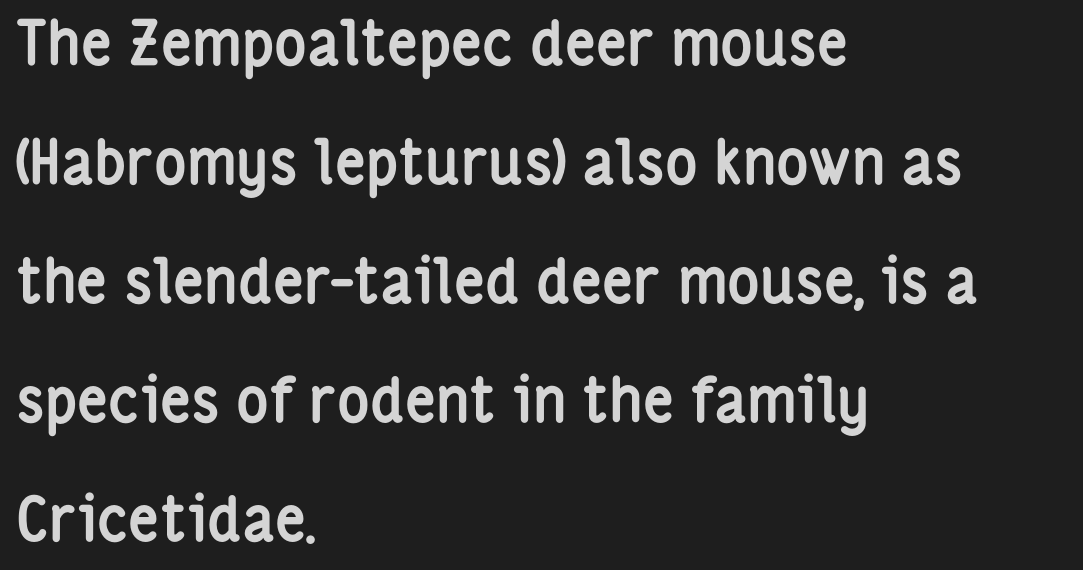
{"serif": "no", "italic": "no", "bold": "yes", "weight": "semibold", "width": "condensed", "stroke_contrast": "low", "x_height": "medium", "monospaced": "no", "underline": "no", "align": "left", "line_spacing": "loose", "line_spacing_ratio": 1.95, "letter_spacing": "normal", "letter_spacing_em": 0.0, "glyph_px": 61}
